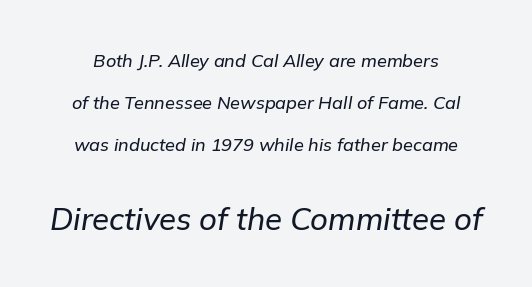
The block of text is sparse from top to bottom, with ample space between rows. Each word holds together tightly as a unit, with standard inter-letter gaps. Just letters on the line, the space beneath them empty. These lines are rendered in a variable-pitch font. Quick note: italic. The block sitting lower on the canvas is the one with enlarged characters.
